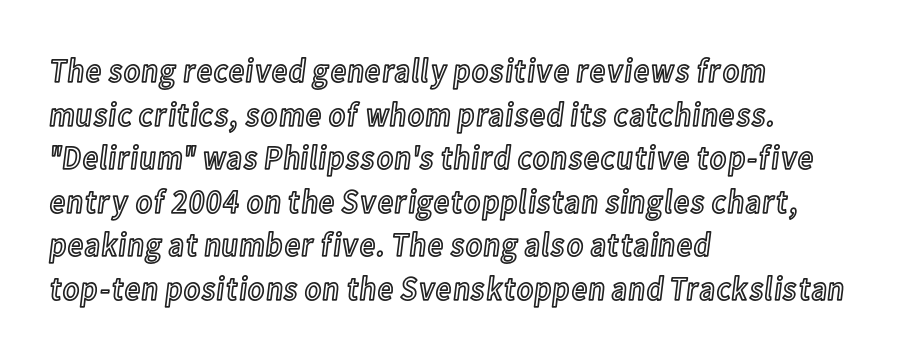
{"width": "condensed", "x_height": "medium", "monospaced": "no", "underline": "no", "align": "left", "line_spacing": "normal", "line_spacing_ratio": 1.28, "letter_spacing": "normal", "letter_spacing_em": 0.0, "glyph_px": 34}
